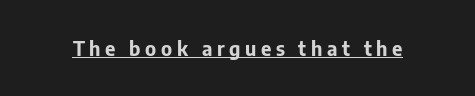
Q: Is the text bold? A: Yes.
Q: Is the text italic (slanted)? A: No, it is upright.
Q: Is the text underlined? A: Yes.
Q: Is the spacing between letters normal or unusually wide? A: Unusually wide.
